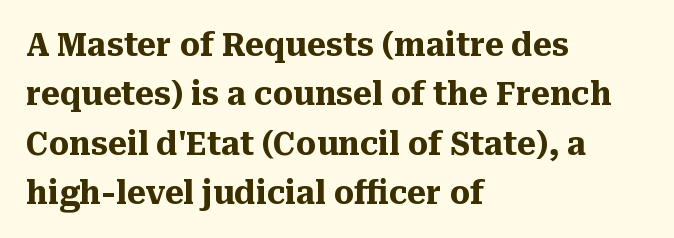
The image shows 32 px heavy serif type, upright; set left-aligned, normal line spacing (1.54x), normal letter spacing, not underlined; medium stroke contrast and a medium x-height.
